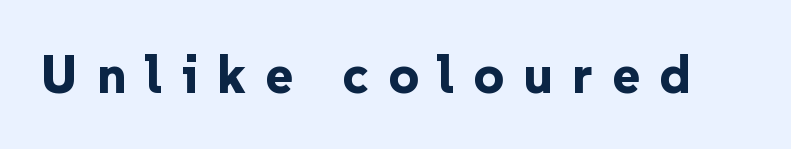
{"serif": "no", "italic": "no", "bold": "yes", "weight": "bold", "width": "normal", "stroke_contrast": "low", "x_height": "medium", "monospaced": "no", "underline": "no", "letter_spacing": "wide", "letter_spacing_em": 0.36, "glyph_px": 53}
